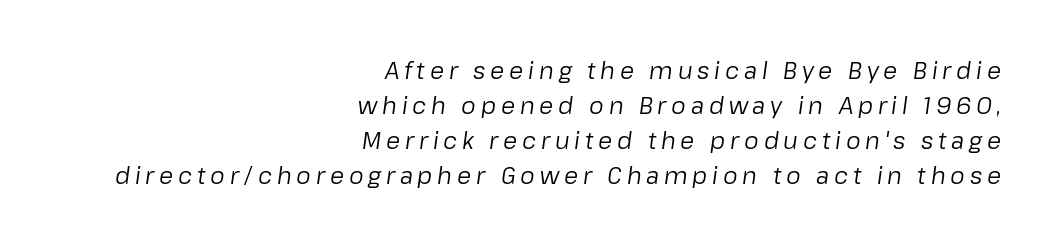
Rendered with sloped, italic letterforms. Is the letter spacing exaggerated? Yes — the characters are pushed far apart. Notice how descenders clear the ascenders below comfortably — that's standard leading. Underlining? Definitely not there. Compared with a typical body face, this is equally light or lighter still. The ragged edge is on the left, which tells us the setting is flush right.
